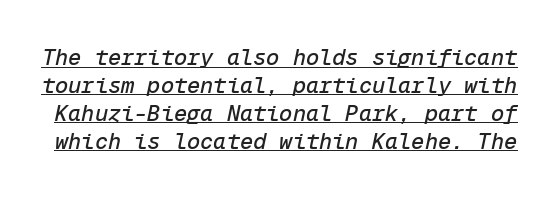
The image shows 22 px text type, italic (leaning right); set normal line spacing (1.27x), normal letter spacing, underlined.
